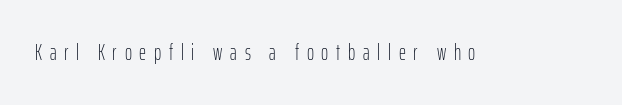
The rendering inserts visible extra space after every character. Stroke thickness stays within the range of a standard reading face or lighter. Plain, unruled lines of type. Quick note: not italic, upright.
